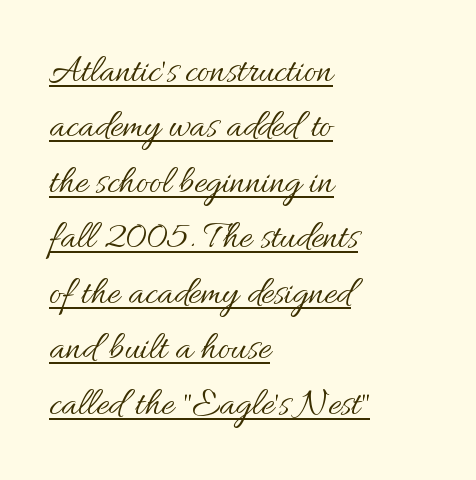
The image shows 38 px regular-weight type; set left-aligned, normal line spacing (1.46x), normal letter spacing, underlined; medium stroke contrast and a small x-height.
